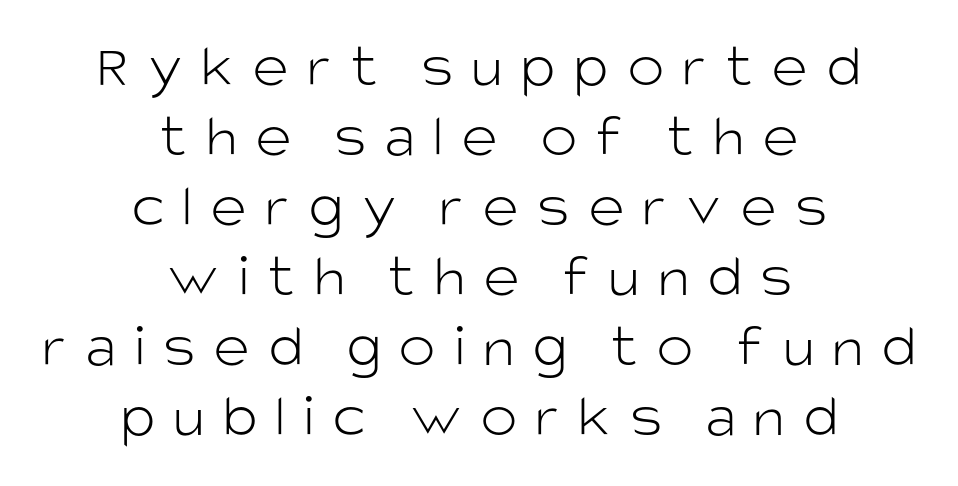
{"serif": "no", "italic": "no", "bold": "no", "weight": "light", "width": "normal", "stroke_contrast": "low", "x_height": "large", "monospaced": "no", "underline": "no", "align": "center", "line_spacing": "tight", "line_spacing_ratio": 1.13, "letter_spacing": "wide", "letter_spacing_em": 0.29, "glyph_px": 62}
